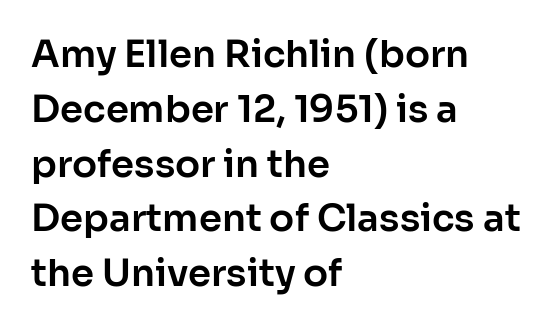
Q: Is the text italic (slanted)? A: No, it is upright.
Q: Is the typeface a serif or a sans-serif typeface? A: Sans-serif.
Q: Is the text underlined? A: No.
Q: How is the paragraph aligned? A: Left-aligned.
Q: Is the spacing between letters normal or unusually wide? A: Normal.
Q: Is the spacing between lines tight, normal or loose? A: Normal.
Q: Width (condensed, normal, or wide)? A: Normal.
Q: Stroke contrast? A: Low.
Q: x-height? A: Medium.
Q: Monospaced? A: No.
